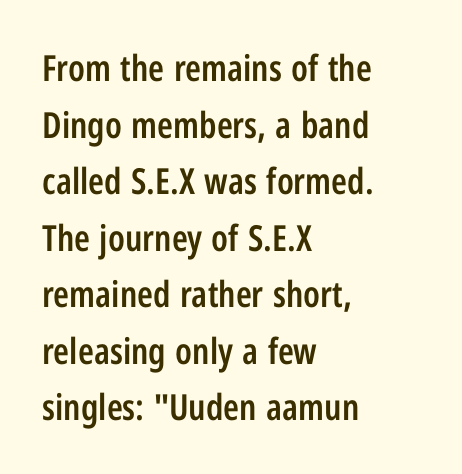
Proportional: the letters do not fall into vertical columns. Regular leading. Serif or sans? Sans — the stroke terminals are bare. The passage shown is semibold, sitting just below true bold. Short and long lines alike share a common starting point at left.
